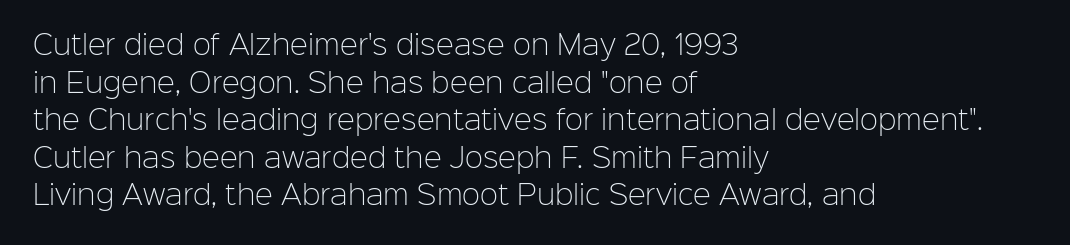
Notice how the stems are strictly vertical — no italics here. A bare baseline throughout the passage. Inter-character spacing is left at the font's built-in metrics. Vertical spacing — default. The ragged edge is on the right, which tells us the setting is flush left. The font sits on the lighter half of the weight spectrum, regular included.
